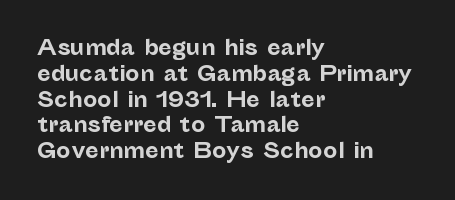
A typesetter would call this zero additional tracking. A classic flush-left, rag-right setting is used for this passage. The letters stand upright; this is a roman face. The glyphs are unaccompanied by any horizontal stroke below them. Line spacing here is normal.
